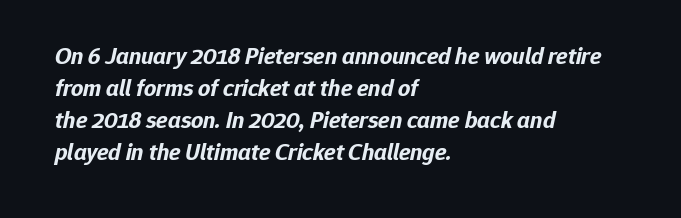
Each row of text sits above clean, open space. These lines sit exactly where default settings would place them. The whole block is typeset with a tilt. The face used here has the dense, thick strokes of a bold.
